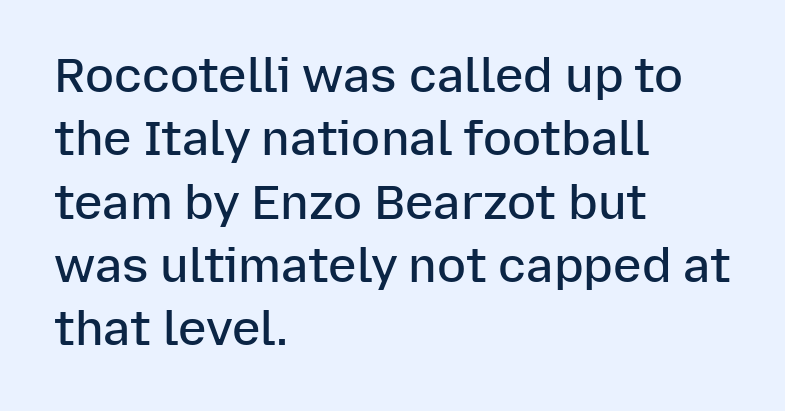
{"serif": "no", "italic": "no", "bold": "semi", "weight": "semibold", "width": "normal", "stroke_contrast": "low", "x_height": "medium", "monospaced": "no", "underline": "no", "align": "left", "line_spacing": "normal", "line_spacing_ratio": 1.32, "letter_spacing": "normal", "letter_spacing_em": 0.0, "glyph_px": 48}
